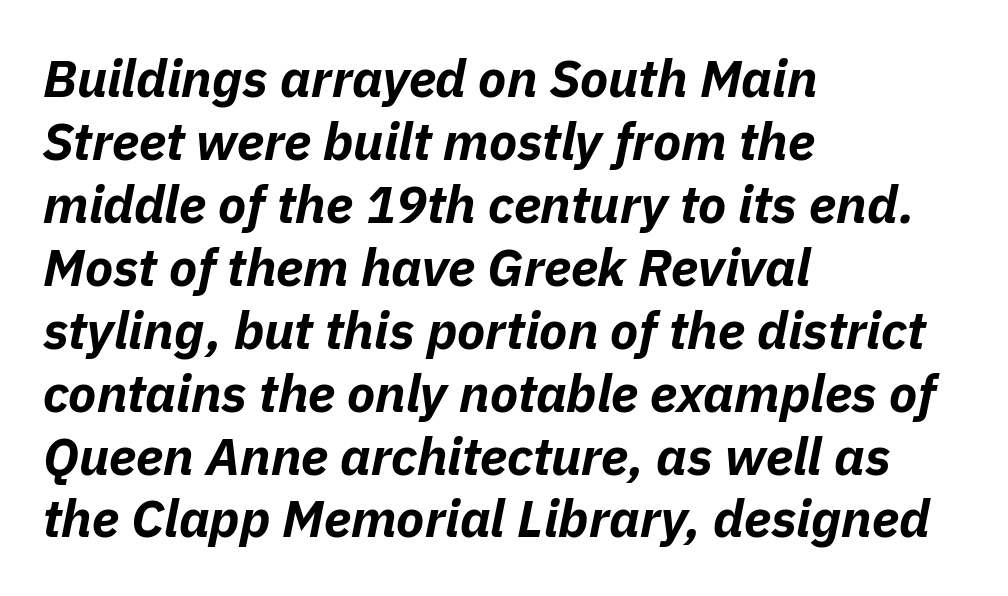
{"italic": "yes", "lean": "right", "slant_degrees": 11, "bold": "yes", "weight": "bold", "width": "normal", "stroke_contrast": "low", "x_height": "medium", "monospaced": "no", "underline": "no", "align": "left", "line_spacing_ratio": 1.21, "letter_spacing": "normal", "letter_spacing_em": 0.0, "glyph_px": 52}
